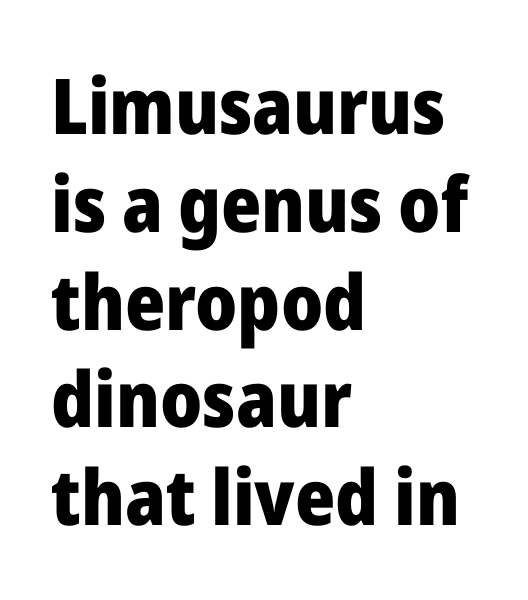
Q: Is the text bold? A: Yes.
Q: Is the text italic (slanted)? A: No, it is upright.
Q: Is the typeface a serif or a sans-serif typeface? A: Sans-serif.
Q: Is the text underlined? A: No.
Q: How is the paragraph aligned? A: Left-aligned.
Q: Is the spacing between letters normal or unusually wide? A: Normal.
Q: Is the spacing between lines tight, normal or loose? A: Normal.
Q: Width (condensed, normal, or wide)? A: Normal.
Q: Stroke contrast? A: Low.
Q: x-height? A: Medium.
Q: Monospaced? A: No.
